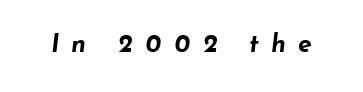
{"italic": "yes", "lean": "right", "slant_degrees": 7, "bold": "yes", "underline": "no", "letter_spacing": "wide", "letter_spacing_em": 0.49, "glyph_px": 25}
